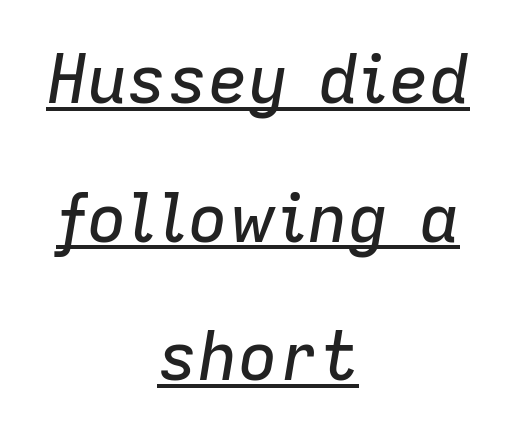
The image shows 67 px text type, italic (leaning right); set centered, loose line spacing (2.07x), normal letter spacing, underlined; low stroke contrast and a medium x-height.
